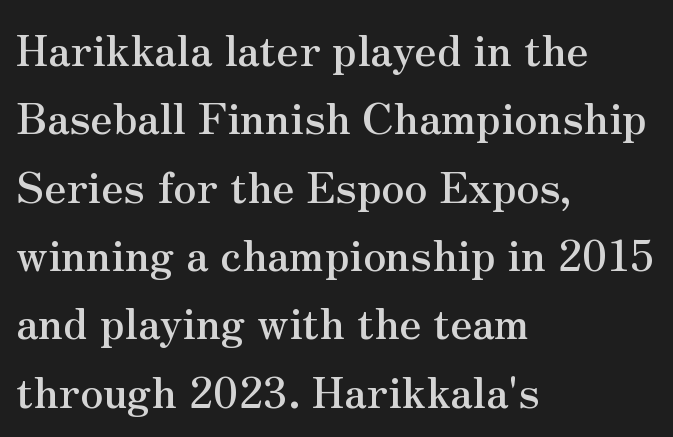
Do the characters align in a grid? No, the font is proportional. Teacher's note: observe the even left margin — that is flush-left alignment. No extra tracking has been applied to these lines. Letterform terminals end in serifs throughout the passage. Each new line begins a customary step beneath the previous one. A bare baseline throughout the passage.
